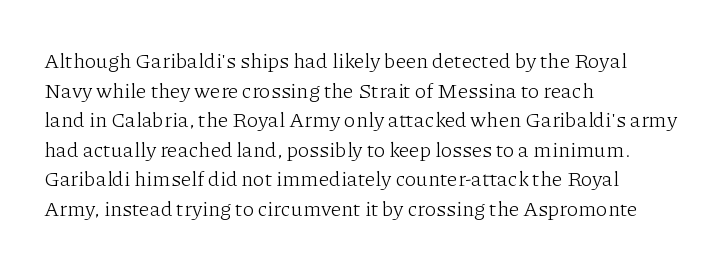
{"italic": "no", "bold": "no", "underline": "no", "align": "left", "line_spacing": "normal", "line_spacing_ratio": 1.41, "letter_spacing": "normal", "letter_spacing_em": 0.0, "glyph_px": 21}
